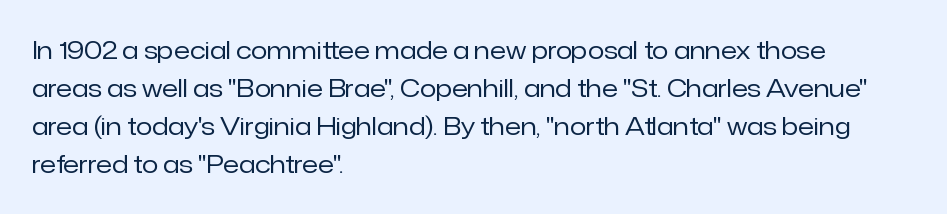
The image shows 24 px text type, upright; set left-aligned, normal line spacing (1.59x), normal letter spacing, not underlined.
